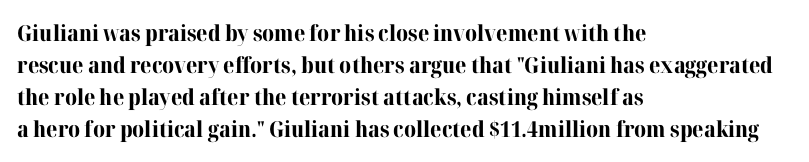
{"italic": "no", "bold": "yes", "underline": "no", "align": "left", "line_spacing": "normal", "line_spacing_ratio": 1.46, "letter_spacing": "normal", "letter_spacing_em": 0.0, "glyph_px": 22}
